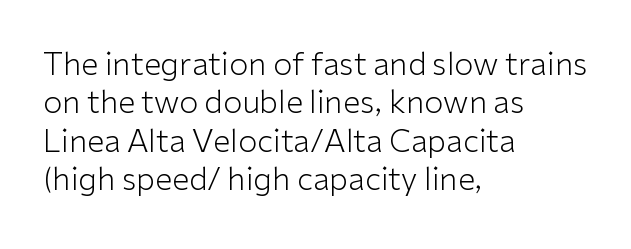
Leftover space on each line is placed entirely after the last word. The letterforms sit at book weight or below. You can tell it's not italic because the verticals are truly vertical. The glyphs are unaccompanied by any horizontal stroke below them. Regarding serifs, this sample does without them.
